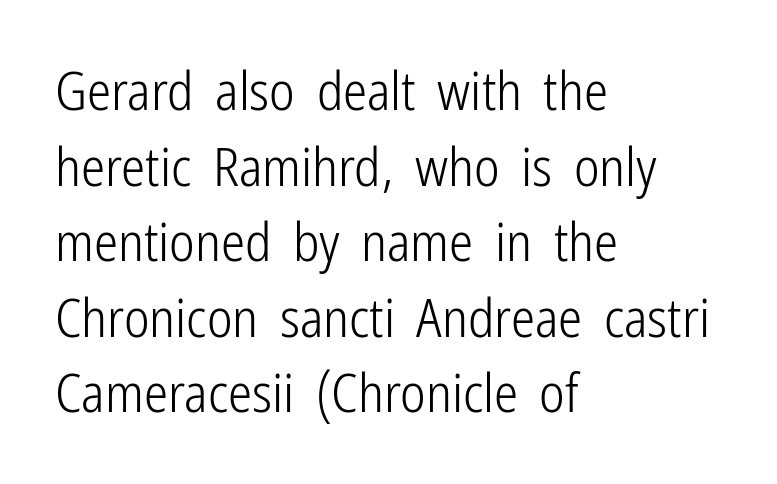
The line texture is even and compact thanks to regular tracking. Does the type have serifs? No, each stem ends abruptly. The strokes carry an ordinary text weight at most. Designer's note — italics off, roman on. Interline gaps are of average width in this sample. Short and long lines alike share a common starting point at left.
